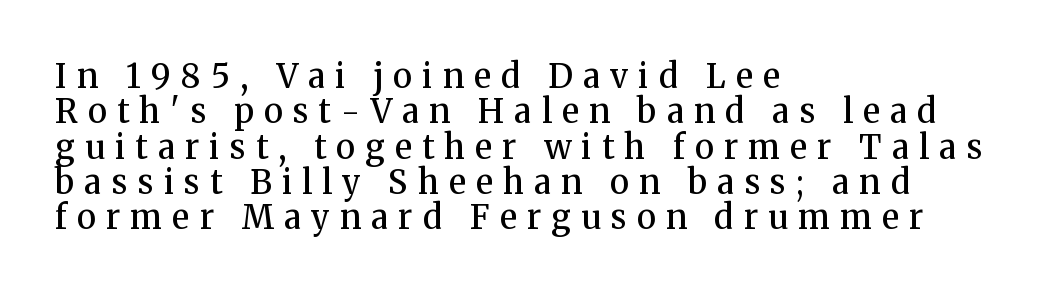
{"serif": "yes", "italic": "no", "bold": "semi", "weight": "semibold", "width": "normal", "stroke_contrast": "medium", "x_height": "medium", "monospaced": "no", "underline": "no", "align": "left", "line_spacing": "tight", "line_spacing_ratio": 1.07, "letter_spacing": "wide", "letter_spacing_em": 0.31, "glyph_px": 33}
